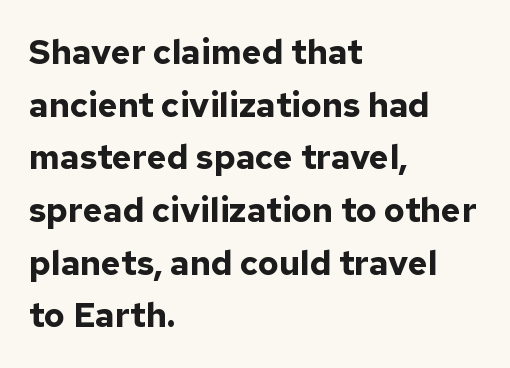
Vertical spacing — default. Inter-character spacing is left at the font's built-in metrics. Has an underline been added? It has not. Note the varied advance widths — an 'i' is clearly narrower than an 'm'. Does the weight exceed regular? Yes, all the way to bold. In terms of letterform style, serifs are entirely absent.
